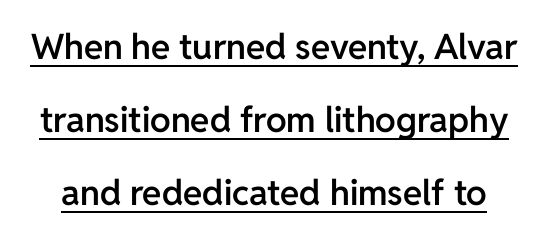
Q: Is the text bold? A: Semi-bold.
Q: Is the text italic (slanted)? A: No, it is upright.
Q: Is the typeface a serif or a sans-serif typeface? A: Sans-serif.
Q: Is the text underlined? A: Yes.
Q: Is the spacing between letters normal or unusually wide? A: Normal.
Q: Is the spacing between lines tight, normal or loose? A: Loose.
Q: Width (condensed, normal, or wide)? A: Normal.
Q: Stroke contrast? A: Low.
Q: x-height? A: Medium.
Q: Monospaced? A: No.
